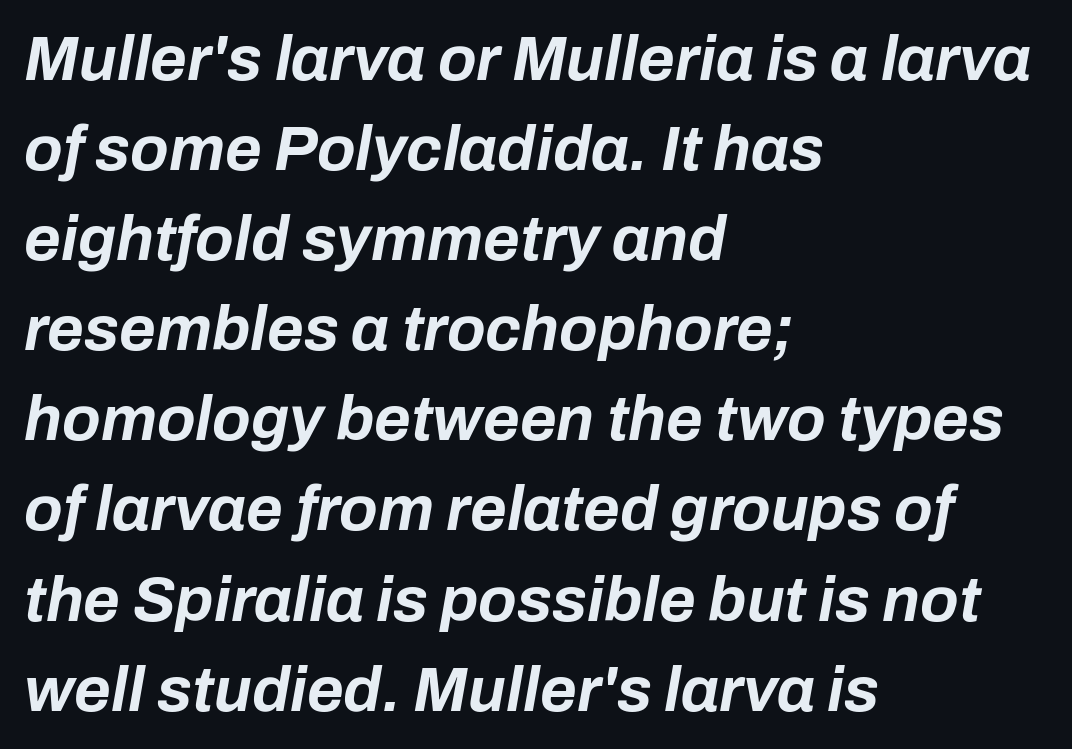
{"italic": "yes", "lean": "right", "slant_degrees": 10, "bold": "yes", "weight": "bold", "width": "normal", "stroke_contrast": "low", "x_height": "medium", "monospaced": "no", "underline": "no", "align": "left", "line_spacing": "normal", "line_spacing_ratio": 1.43, "letter_spacing": "normal", "letter_spacing_em": 0.0, "glyph_px": 63}
